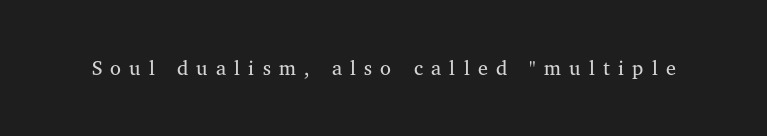
Nobody drew a line under any word here. Look at the tracking — it's clearly loosened, letters drifting apart. Stems here are at most as thick as an everyday book face. A typesetter would mark this as roman, not italic.
